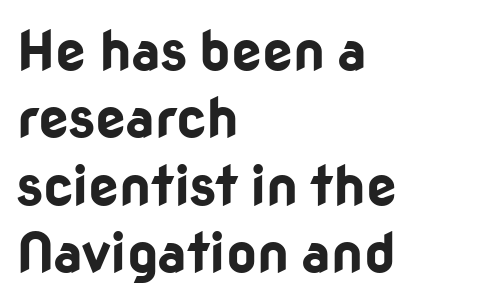
The image shows 54 px bold sans-serif type, upright; set left-aligned, normal line spacing (1.25x), normal letter spacing, not underlined; low stroke contrast and a medium x-height.
